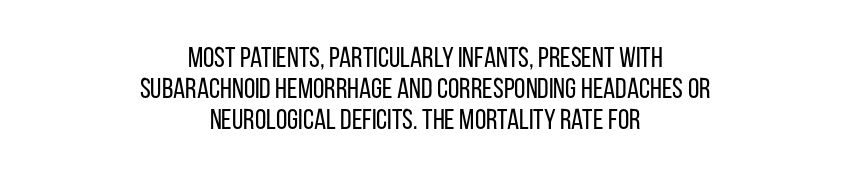
The image shows 29 px regular-weight, condensed sans-serif type, upright; set centered, tight line spacing (1.07x), normal letter spacing, not underlined; low stroke contrast and a large x-height.
